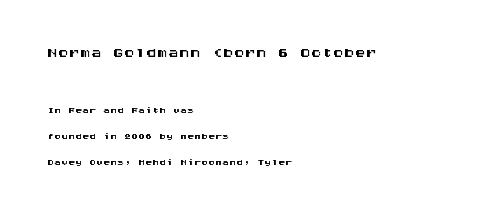
The first block has been scaled up relative to the second. Spacing between characters is what you'd get straight out of the box. The lettering stays uniformly vertical, giving the passage a roman look. The passage is arranged the way most books set body copy — flush left. Plain, unruled lines of type.
